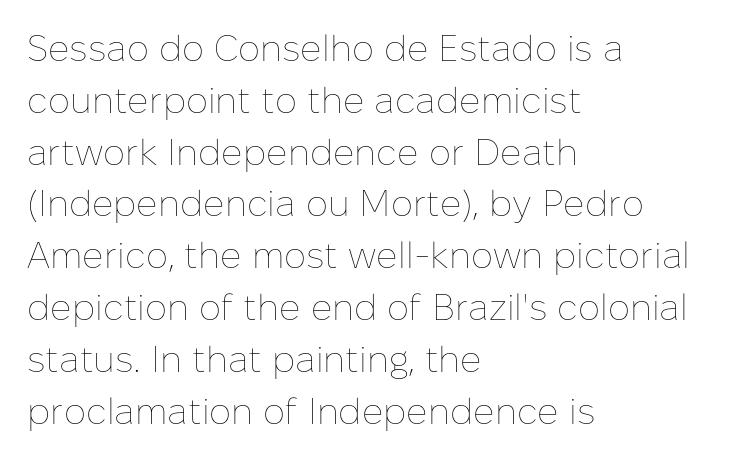
The image shows 37 px thin type, upright; set left-aligned, normal line spacing (1.4x), normal letter spacing, not underlined; low stroke contrast and a medium x-height.
